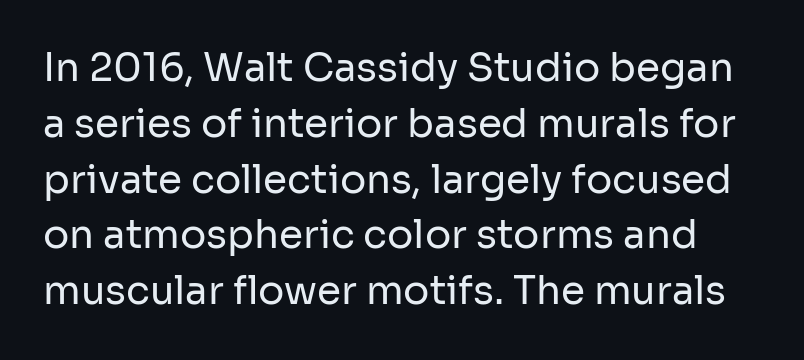
Q: Is the text bold? A: No.
Q: Is the text italic (slanted)? A: No, it is upright.
Q: Is the typeface a serif or a sans-serif typeface? A: Sans-serif.
Q: Is the text underlined? A: No.
Q: Is the spacing between letters normal or unusually wide? A: Normal.
Q: Is the spacing between lines tight, normal or loose? A: Normal.
Q: Width (condensed, normal, or wide)? A: Normal.
Q: Stroke contrast? A: Low.
Q: x-height? A: Medium.
Q: Monospaced? A: No.
